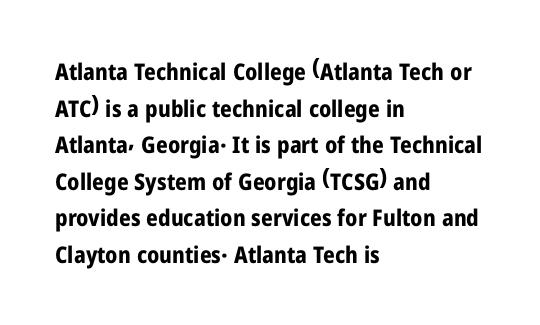
{"italic": "no", "bold": "yes", "underline": "no", "align": "left", "line_spacing": "normal", "line_spacing_ratio": 1.59, "letter_spacing": "normal", "letter_spacing_em": 0.0, "glyph_px": 23}
